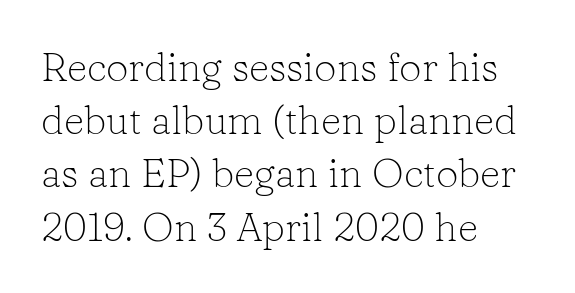
Caption: face not bold, strokes unweighted. The typesetter chose a ragged-right arrangement here. You can tell it's not italic because the verticals are truly vertical. Successive baselines arrive at the customary interval.
